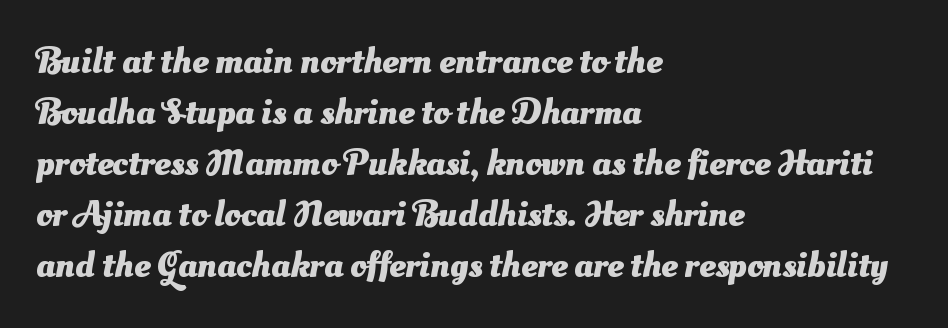
Q: Is the text bold? A: Yes.
Q: Is the typeface a serif or a sans-serif typeface? A: Sans-serif.
Q: Is the text underlined? A: No.
Q: How is the paragraph aligned? A: Left-aligned.
Q: Is the spacing between letters normal or unusually wide? A: Normal.
Q: Is the spacing between lines tight, normal or loose? A: Normal.
Q: Width (condensed, normal, or wide)? A: Normal.
Q: Stroke contrast? A: Medium.
Q: x-height? A: Small.
Q: Monospaced? A: No.
